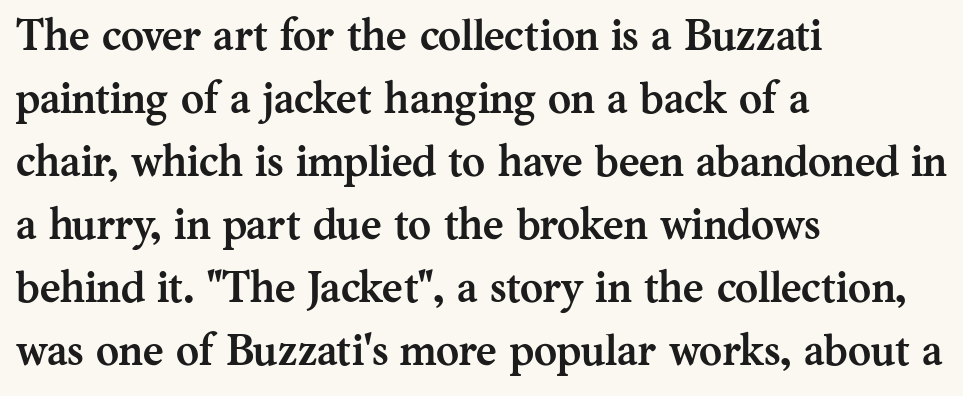
Q: Is the text bold? A: Yes.
Q: Is the text italic (slanted)? A: No, it is upright.
Q: Is the typeface a serif or a sans-serif typeface? A: Serif.
Q: Is the text underlined? A: No.
Q: How is the paragraph aligned? A: Left-aligned.
Q: Is the spacing between letters normal or unusually wide? A: Normal.
Q: Is the spacing between lines tight, normal or loose? A: Normal.
Q: Width (condensed, normal, or wide)? A: Normal.
Q: Stroke contrast? A: Medium.
Q: x-height? A: Medium.
Q: Monospaced? A: No.
